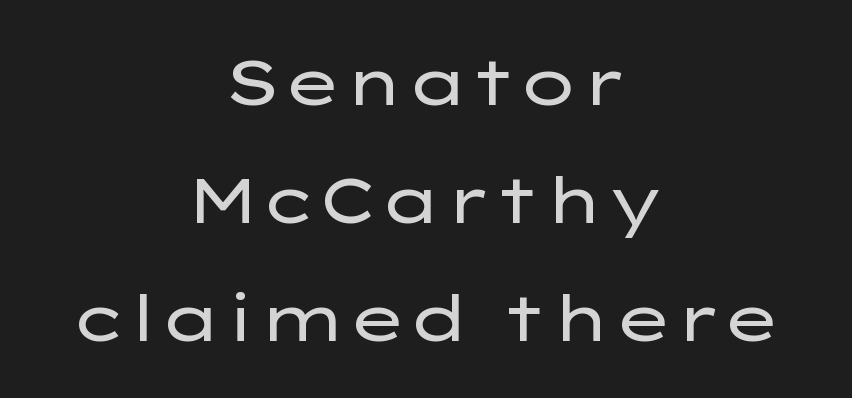
The image shows 64 px regular-weight, wide sans-serif type, upright; set centered, line spacing 1.84x, normal letter spacing, not underlined; low stroke contrast and a medium x-height.
